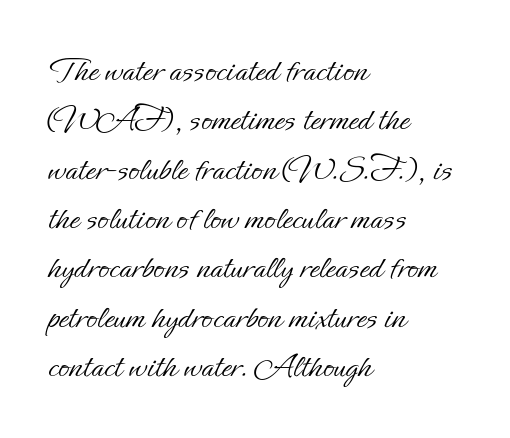
Q: Is the text bold? A: No.
Q: Is the text italic (slanted)? A: Yes.
Q: Is the text underlined? A: No.
Q: How is the paragraph aligned? A: Left-aligned.
Q: Is the spacing between letters normal or unusually wide? A: Normal.
Q: Is the spacing between lines tight, normal or loose? A: Normal.
Q: Width (condensed, normal, or wide)? A: Normal.
Q: Stroke contrast? A: Low.
Q: x-height? A: Small.
Q: Monospaced? A: No.
